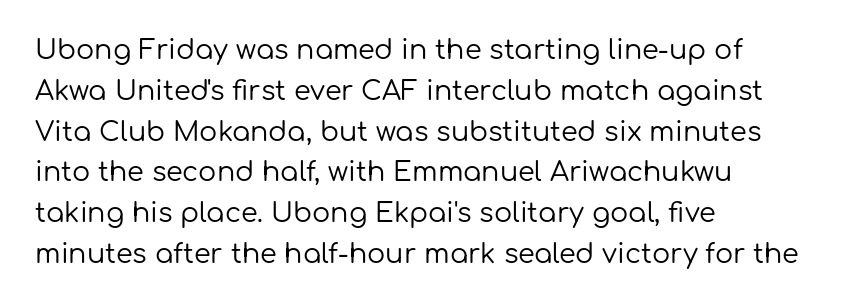
The image shows 27 px text type, upright; set left-aligned, normal line spacing (1.51x), normal letter spacing, not underlined.
